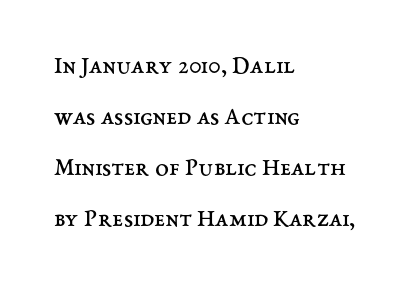
Q: Is the text bold? A: No.
Q: Is the text italic (slanted)? A: No, it is upright.
Q: Is the text underlined? A: No.
Q: How is the paragraph aligned? A: Left-aligned.
Q: Is the spacing between letters normal or unusually wide? A: Normal.
Q: Is the spacing between lines tight, normal or loose? A: Loose.
